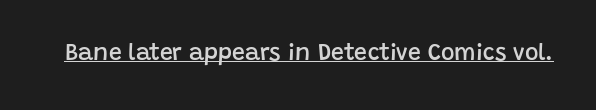
The image shows 23 px text type, upright; set normal letter spacing, underlined.
